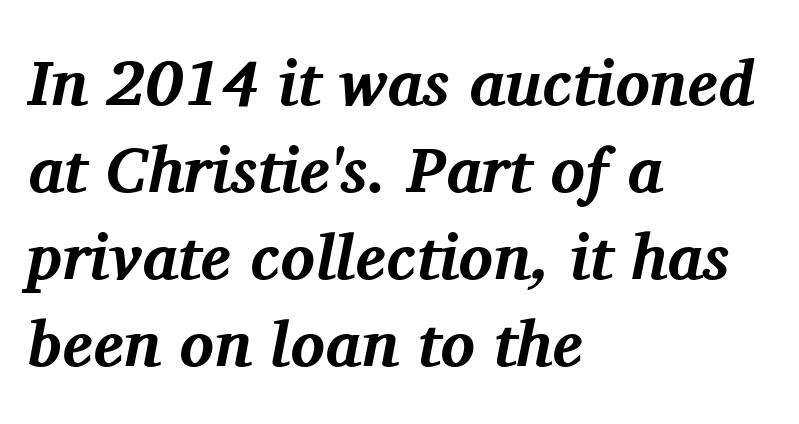
{"serif": "yes", "italic": "yes", "lean": "right", "slant_degrees": 11, "bold": "yes", "weight": "bold", "width": "normal", "stroke_contrast": "medium", "x_height": "medium", "monospaced": "no", "underline": "no", "align": "left", "line_spacing": "normal", "line_spacing_ratio": 1.36, "letter_spacing": "normal", "letter_spacing_em": 0.0, "glyph_px": 64}
